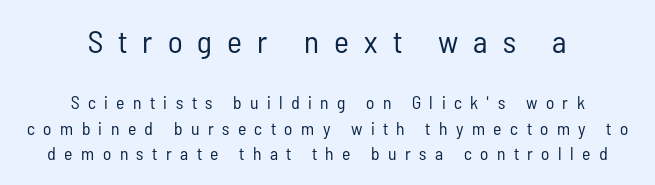
The first block has been scaled up relative to the second. The characters are drawn with everyday or finer stroke widths. This block has exactly the height ordinary leading produces. The passage shown is typed in a proportional face where columns would drift. When letters stand straight like this, we call the style roman or upright.
